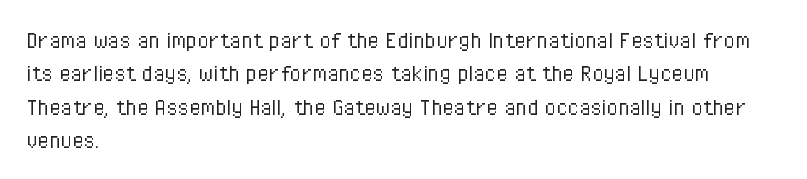
The image shows 26 px text type, upright; set left-aligned, normal line spacing (1.28x), normal letter spacing, not underlined.
